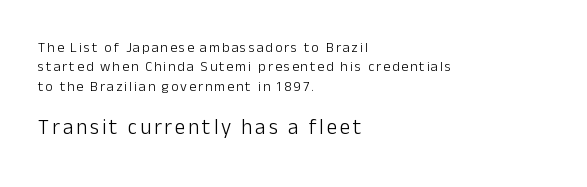
The image shows 21 px text type, upright; set left-aligned, normal line spacing (1.38x), not underlined; the second (bottom) block is 1.5x larger.
